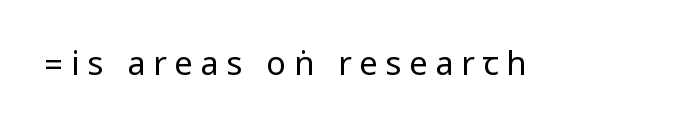
{"serif": "no", "italic": "no", "bold": "no", "weight": "regular", "width": "condensed", "stroke_contrast": "low", "underline": "no", "letter_spacing": "wide", "letter_spacing_em": 0.23, "glyph_px": 33}
